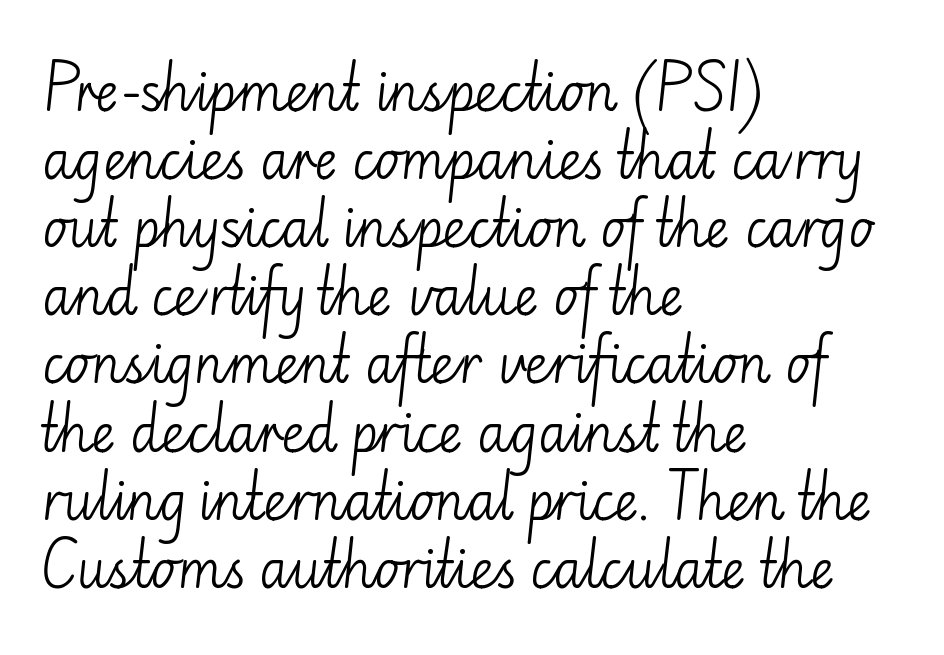
{"serif": "no", "bold": "no", "weight": "light", "width": "normal", "stroke_contrast": "low", "x_height": "small", "monospaced": "no", "underline": "no", "align": "left", "line_spacing": "normal", "line_spacing_ratio": 1.31, "letter_spacing": "normal", "letter_spacing_em": 0.0, "glyph_px": 52}
